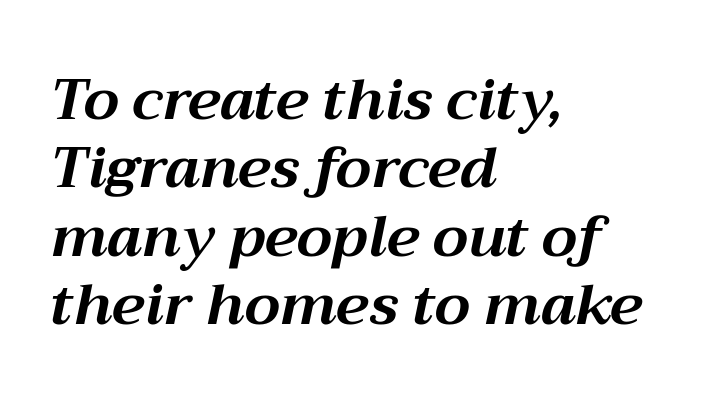
Q: Is the text bold? A: Yes.
Q: Is the text italic (slanted)? A: Yes, it leans right by about 12 degrees.
Q: Is the text underlined? A: No.
Q: How is the paragraph aligned? A: Left-aligned.
Q: Is the spacing between letters normal or unusually wide? A: Normal.
Q: Width (condensed, normal, or wide)? A: Normal.
Q: Stroke contrast? A: Medium.
Q: x-height? A: Medium.
Q: Monospaced? A: No.
